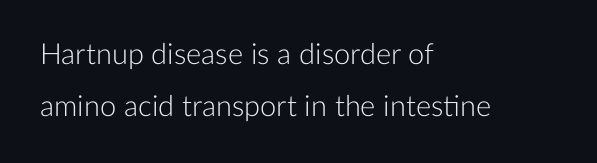
The image shows 29 px light sans-serif type, upright; set left-aligned, line spacing 1.8x, normal letter spacing, not underlined; low stroke contrast and a medium x-height.
